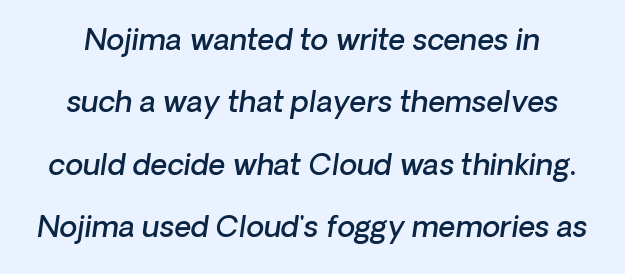
The image shows 29 px semibold type, italic (leaning right); set loose line spacing (2.15x), normal letter spacing, not underlined; low stroke contrast and a medium x-height.
